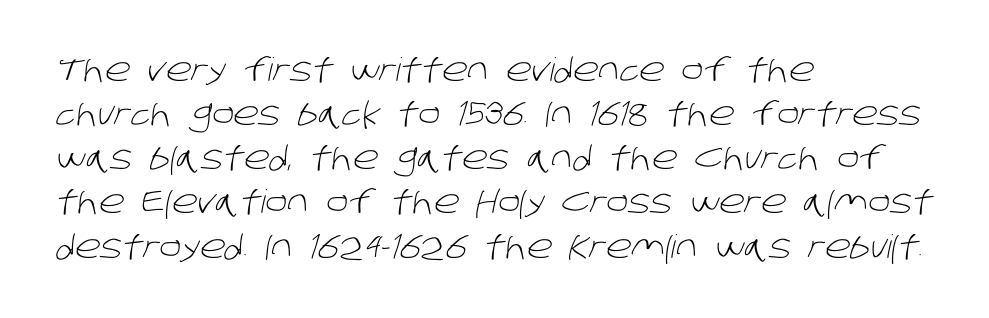
Descender tails drop into unmarked territory. Spacing verdict: proportional, widths tailored to each character. Short and long lines alike share a common starting point at left. No chunkiness to these letters — they're not bold. Students, note that the glyphs here touch the page at normal intervals.
